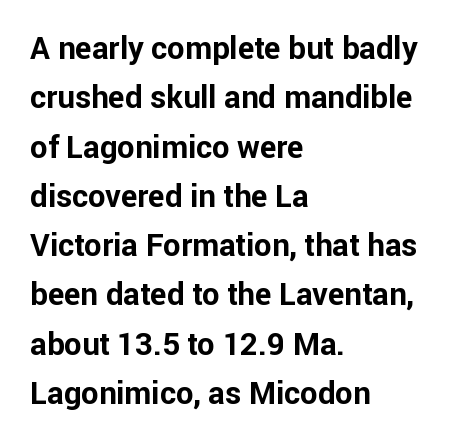
{"serif": "no", "italic": "no", "bold": "yes", "weight": "bold", "width": "normal", "stroke_contrast": "low", "x_height": "medium", "monospaced": "no", "underline": "no", "align": "left", "line_spacing": "normal", "line_spacing_ratio": 1.59, "letter_spacing": "normal", "letter_spacing_em": 0.0, "glyph_px": 31}
